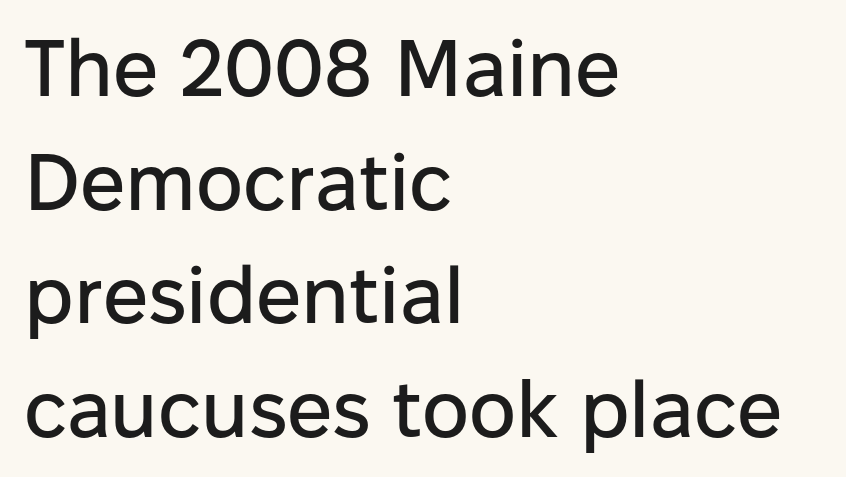
The image shows 80 px sans-serif type, upright; set left-aligned, normal line spacing (1.42x), normal letter spacing, not underlined; low stroke contrast and a medium x-height.
